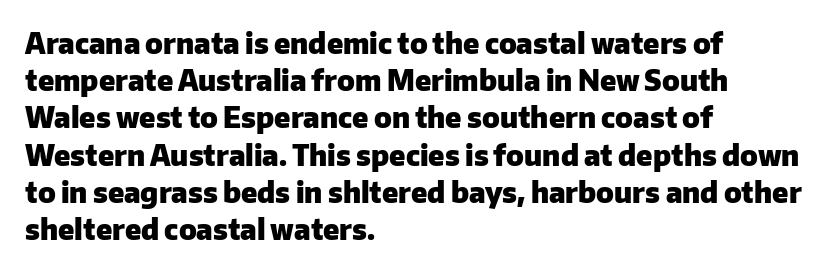
Q: Is the text bold? A: Yes.
Q: Is the text italic (slanted)? A: No, it is upright.
Q: Is the typeface a serif or a sans-serif typeface? A: Sans-serif.
Q: Is the text underlined? A: No.
Q: How is the paragraph aligned? A: Left-aligned.
Q: Is the spacing between letters normal or unusually wide? A: Normal.
Q: Is the spacing between lines tight, normal or loose? A: Normal.
Q: Width (condensed, normal, or wide)? A: Normal.
Q: Stroke contrast? A: Low.
Q: x-height? A: Medium.
Q: Monospaced? A: No.
